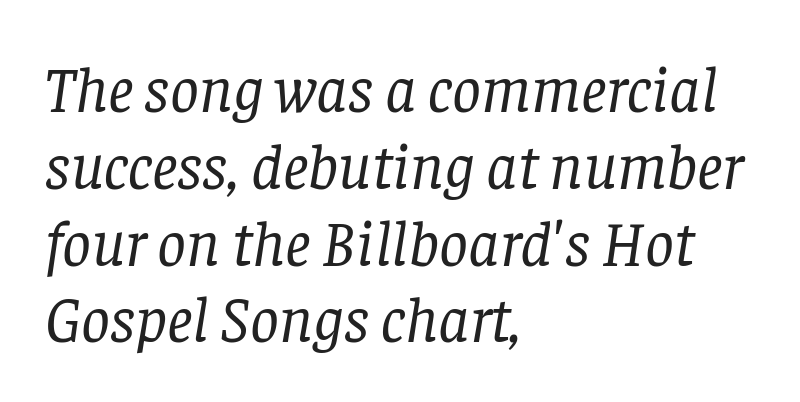
The image shows 64 px regular-weight serif type, italic (leaning right); set left-aligned, line spacing 1.2x, normal letter spacing, not underlined; low stroke contrast and a large x-height.
